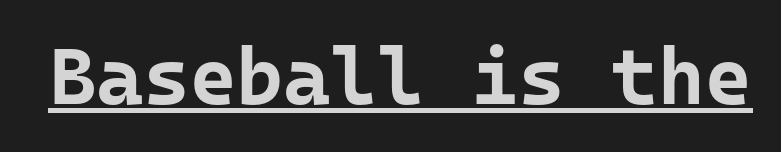
The image shows 80 px bold sans-serif type, upright, monospaced; set normal letter spacing, underlined; low stroke contrast and a medium x-height.
